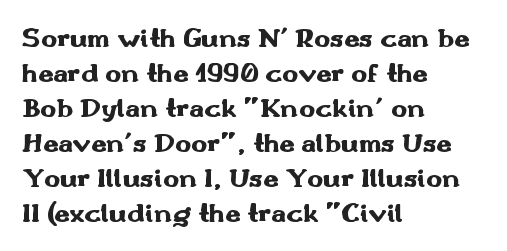
Is there much room between lines? A standard amount, neither cramped nor airy. Emphasis by weight is at full strength: bold. Each word holds together tightly as a unit, with standard inter-letter gaps. Rule under the text: the space is simply empty. Style check: upright. Does the copy run flush right? No — it runs flush left.
